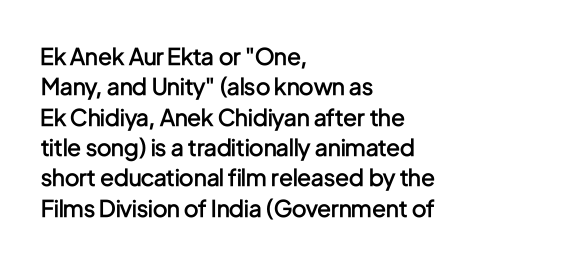
{"italic": "no", "bold": "semi", "underline": "no", "align": "left", "line_spacing": "normal", "line_spacing_ratio": 1.32, "letter_spacing": "normal", "letter_spacing_em": 0.0, "glyph_px": 23}
